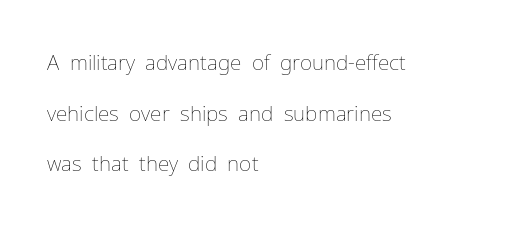
The specimen omits any rule beneath the text block's lines. The letterforms sit at book weight or below. Horizontally, the lines are justified to the leading edge only. Style check: upright. The space between consecutive lines is lavish. Nothing unusual about the tracking: characters are spaced as the font intends.
